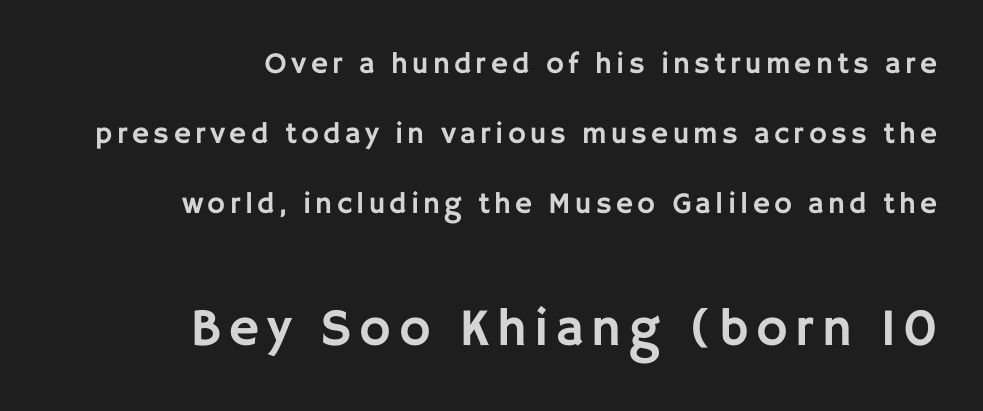
The image shows 53 px sans-serif type, upright; set right-aligned, loose line spacing (2.33x), not underlined; the second (bottom) block is 1.77x larger; low stroke contrast and a large x-height.
